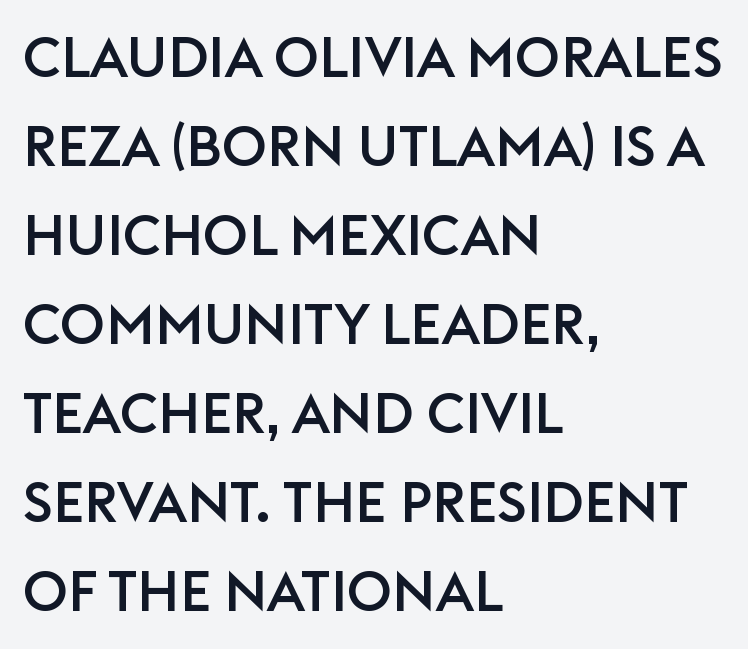
Q: Is the text italic (slanted)? A: No, it is upright.
Q: Is the typeface a serif or a sans-serif typeface? A: Sans-serif.
Q: Is the text underlined? A: No.
Q: How is the paragraph aligned? A: Left-aligned.
Q: Is the spacing between letters normal or unusually wide? A: Normal.
Q: Is the spacing between lines tight, normal or loose? A: Normal.
Q: Width (condensed, normal, or wide)? A: Normal.
Q: Stroke contrast? A: Low.
Q: x-height? A: Large.
Q: Monospaced? A: No.
